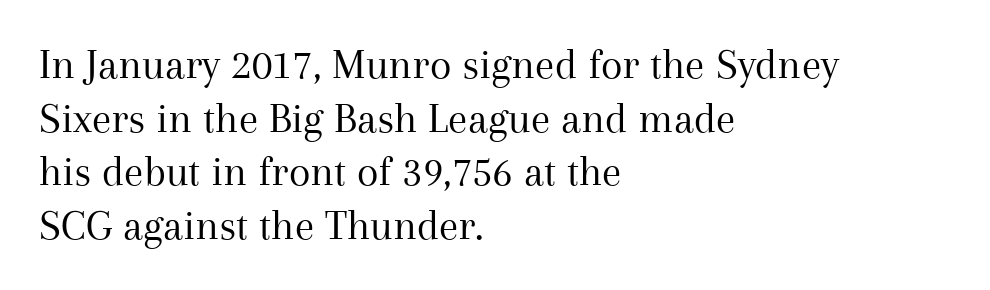
The image shows 44 px regular-weight serif type, upright; set left-aligned, line spacing 1.22x, normal letter spacing, not underlined; medium stroke contrast and a medium x-height.
